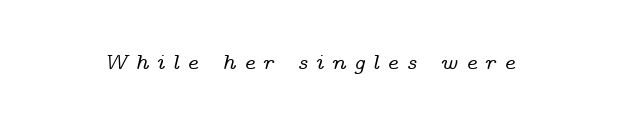
{"italic": "yes", "lean": "right", "slant_degrees": 14, "underline": "no", "letter_spacing": "wide", "letter_spacing_em": 0.33, "glyph_px": 22}
